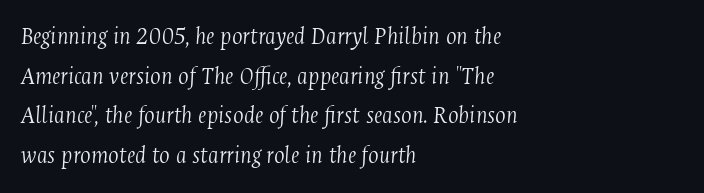
The image shows 25 px text type, italic (leaning right); set left-aligned, normal line spacing (1.59x), normal letter spacing, not underlined.
